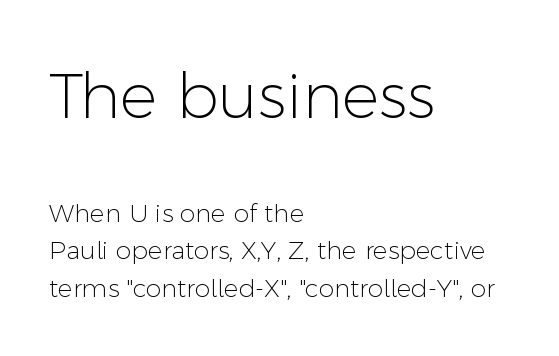
The image shows 63 px light sans-serif type, upright; set left-aligned, normal line spacing (1.5x), normal letter spacing, not underlined; the first (top) block is 2.52x larger; low stroke contrast and a medium x-height.
